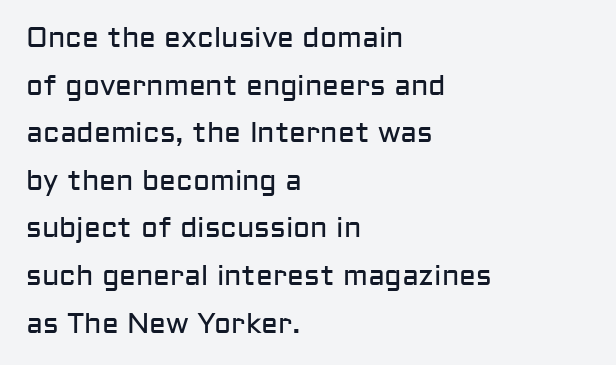
{"serif": "no", "italic": "no", "bold": "no", "weight": "regular", "width": "normal", "stroke_contrast": "low", "x_height": "medium", "monospaced": "no", "underline": "no", "align": "left", "line_spacing": "normal", "line_spacing_ratio": 1.7, "letter_spacing": "normal", "letter_spacing_em": 0.0, "glyph_px": 28}
